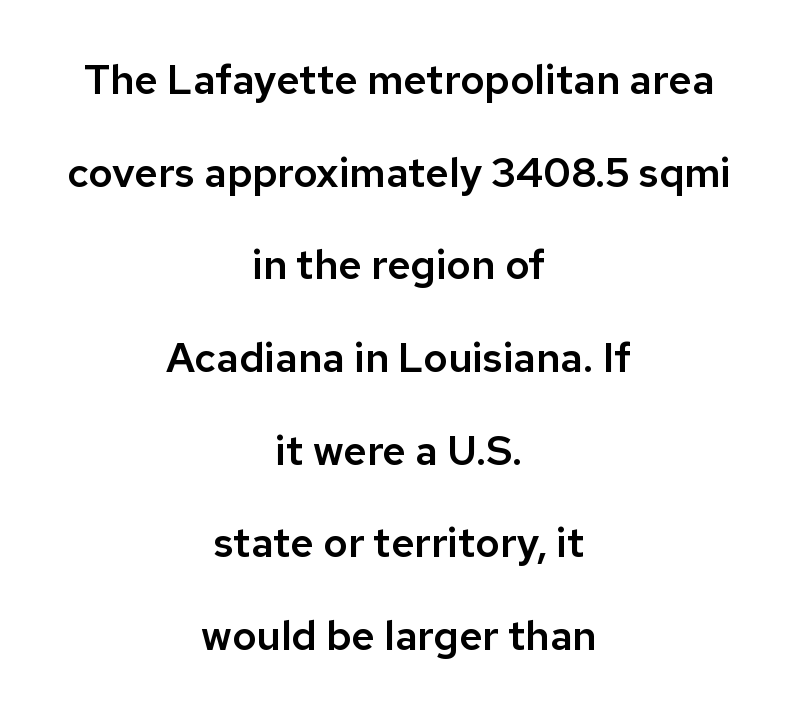
{"serif": "no", "italic": "no", "width": "normal", "stroke_contrast": "low", "x_height": "medium", "monospaced": "no", "underline": "no", "align": "center", "line_spacing": "loose", "line_spacing_ratio": 2.26, "letter_spacing": "normal", "letter_spacing_em": 0.0, "glyph_px": 41}
